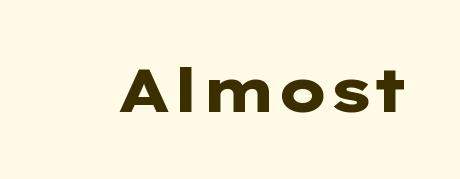
{"serif": "no", "italic": "no", "bold": "yes", "weight": "heavy", "width": "wide", "stroke_contrast": "low", "x_height": "medium", "monospaced": "no", "underline": "no", "letter_spacing": "normal", "letter_spacing_em": 0.0, "glyph_px": 61}
